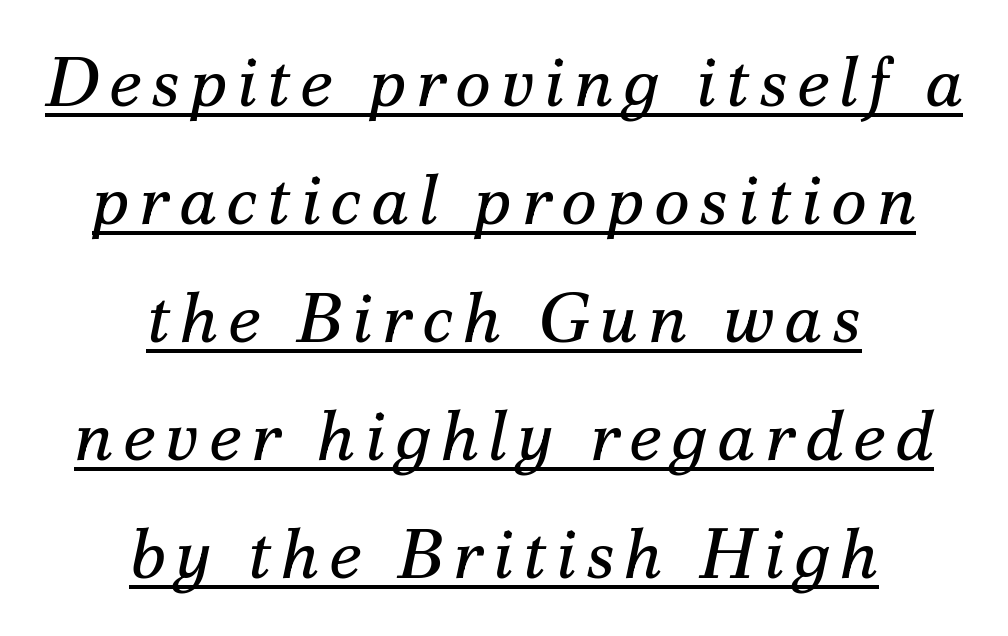
Q: Is the text bold? A: No.
Q: Is the text italic (slanted)? A: Yes, it leans right by about 12 degrees.
Q: Is the typeface a serif or a sans-serif typeface? A: Serif.
Q: Is the text underlined? A: Yes.
Q: How is the paragraph aligned? A: Centered.
Q: Width (condensed, normal, or wide)? A: Normal.
Q: Stroke contrast? A: Medium.
Q: x-height? A: Small.
Q: Monospaced? A: No.
